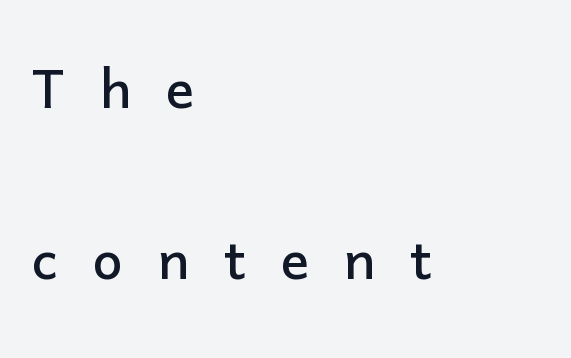
{"serif": "no", "italic": "no", "width": "normal", "stroke_contrast": "low", "x_height": "medium", "monospaced": "no", "underline": "no", "align": "left", "line_spacing": "loose", "line_spacing_ratio": 2.41, "letter_spacing": "wide", "letter_spacing_em": 0.49, "glyph_px": 71}
